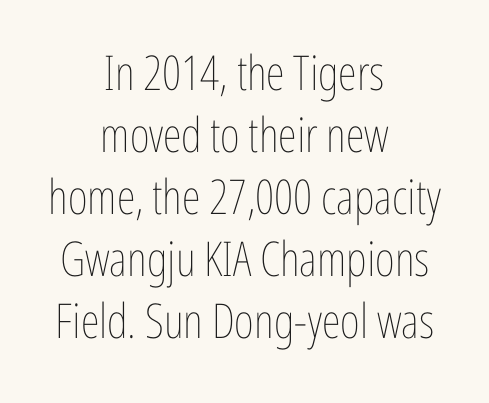
{"italic": "no", "bold": "no", "weight": "thin", "width": "condensed", "stroke_contrast": "low", "x_height": "medium", "monospaced": "no", "underline": "no", "align": "center", "line_spacing": "normal", "line_spacing_ratio": 1.29, "letter_spacing": "normal", "letter_spacing_em": 0.0, "glyph_px": 48}
